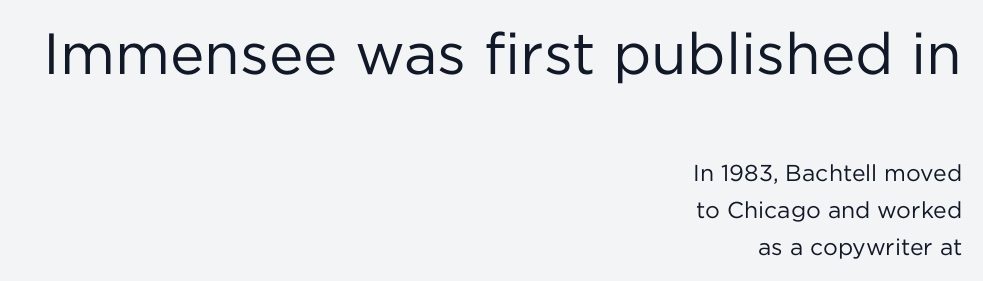
Q: Is the text bold? A: No.
Q: Is the text italic (slanted)? A: No, it is upright.
Q: Is the typeface a serif or a sans-serif typeface? A: Sans-serif.
Q: Is the text underlined? A: No.
Q: How is the paragraph aligned? A: Right-aligned.
Q: Is the spacing between letters normal or unusually wide? A: Normal.
Q: Is the spacing between lines tight, normal or loose? A: Normal.
Q: Which block of text is set in a larger size, the first (top) or the second (bottom)? A: The first (top) one.
Q: Width (condensed, normal, or wide)? A: Normal.
Q: Stroke contrast? A: Low.
Q: x-height? A: Medium.
Q: Monospaced? A: No.
